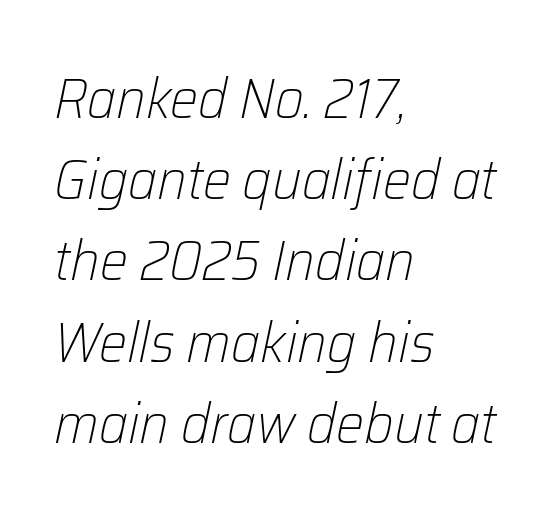
The image shows 56 px light type, italic (leaning right); set left-aligned, normal line spacing (1.45x), normal letter spacing, not underlined; low stroke contrast and a medium x-height.
